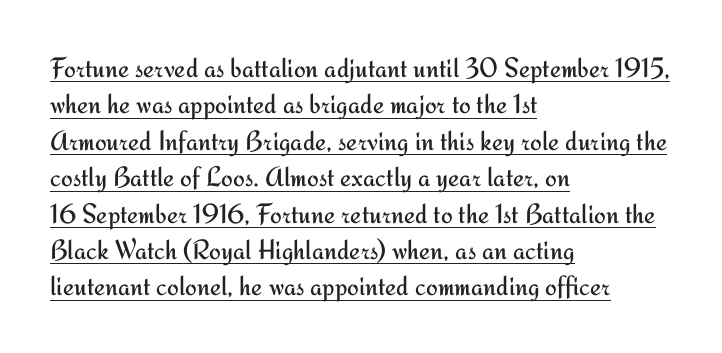
Honestly, the row spacing looks completely unremarkable. These lines are rendered in a variable-pitch font. The lettering stays uniformly vertical, giving the passage a roman look. A rule runs beneath these lines of type. A sans-serif font was chosen for this passage. The font sits on the lighter half of the weight spectrum, regular included.
